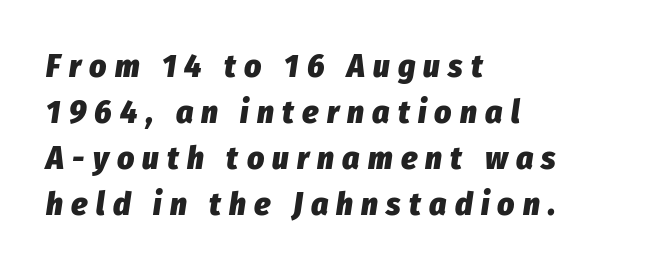
Q: Is the text bold? A: Yes.
Q: Is the text italic (slanted)? A: Yes, it leans right by about 8 degrees.
Q: Is the text underlined? A: No.
Q: How is the paragraph aligned? A: Left-aligned.
Q: Is the spacing between letters normal or unusually wide? A: Unusually wide.
Q: Is the spacing between lines tight, normal or loose? A: Normal.
Q: Width (condensed, normal, or wide)? A: Condensed.
Q: Stroke contrast? A: Low.
Q: x-height? A: Medium.
Q: Monospaced? A: No.
